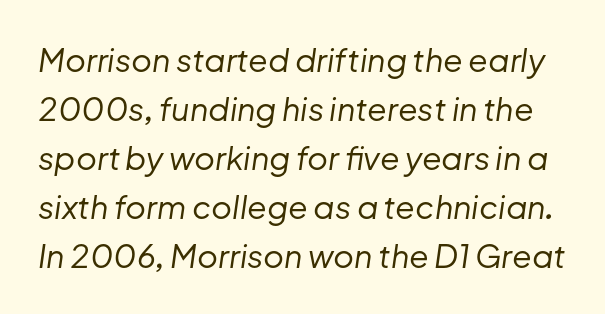
The image shows 32 px regular-weight type, italic (leaning right); set normal line spacing (1.53x), normal letter spacing, not underlined; low stroke contrast and a medium x-height.
